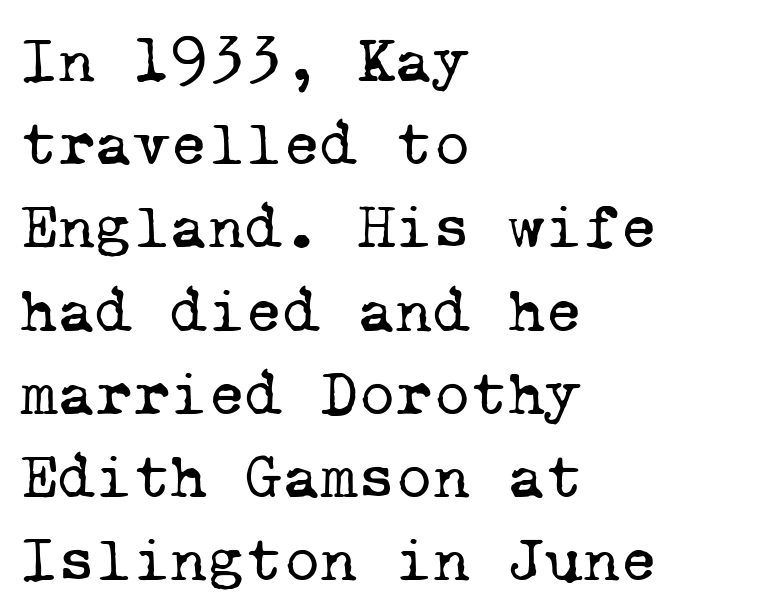
The image shows 64 px regular-weight serif type, monospaced; set left-aligned, normal line spacing (1.3x), normal letter spacing, not underlined; low stroke contrast and a medium x-height.
